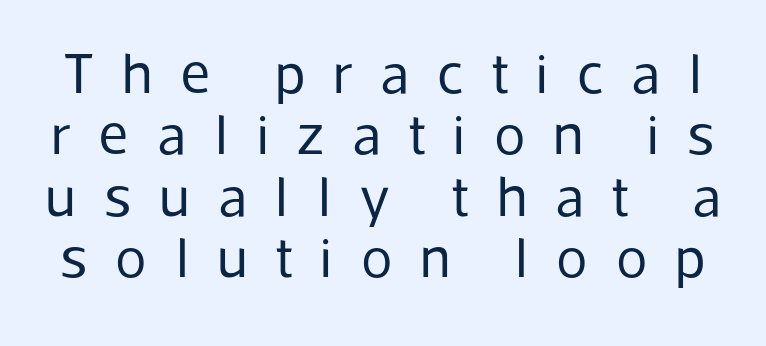
The passage shown is not underscored anywhere. The characters display no serif detailing; their extremities are plain. Nothing heavy about these letters — not bold at all. Reading down the column, the eye jumps only a short way to each next line. Caption: expanded tracking, letters set apart. The axis of the letterforms is exactly vertical.
